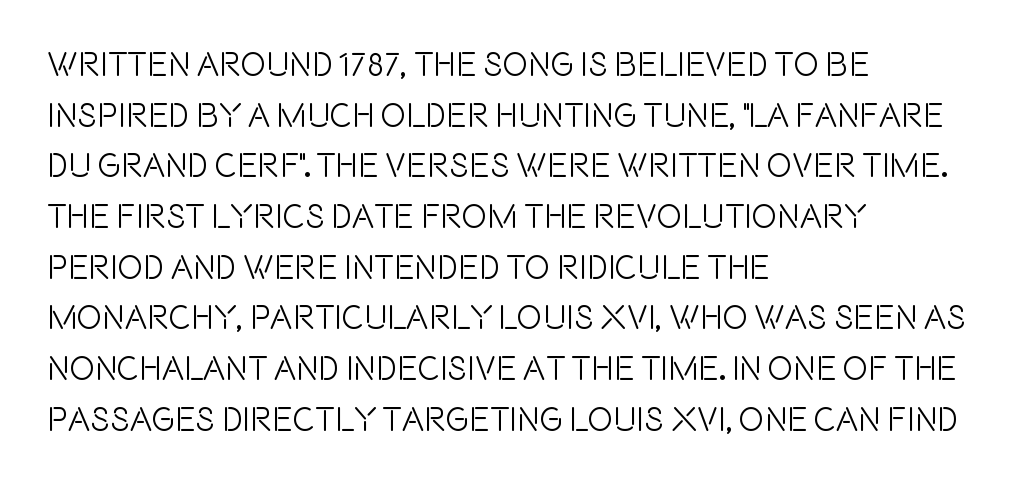
The image shows 34 px condensed sans-serif type, upright; set left-aligned, normal line spacing (1.49x), normal letter spacing, not underlined; a large x-height.
